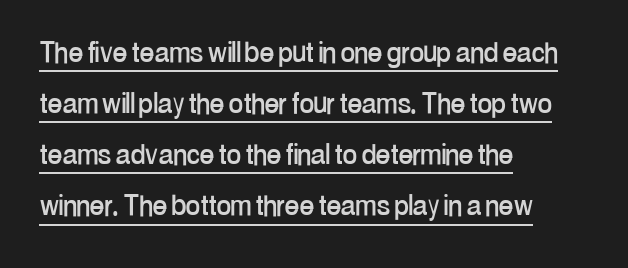
The image shows 35 px condensed sans-serif type, upright; set left-aligned, normal line spacing (1.46x), normal letter spacing, underlined; low stroke contrast and a medium x-height.
